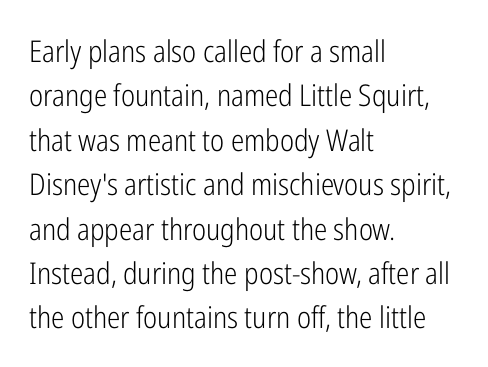
Here the designer chose a conventional face with non-uniform glyph widths. The passage shown is not underscored anywhere. Students, observe: this is what conventionally led text looks like. Unbolded letterforms with no extra heft. The face used here is a sans, in the tradition of grotesques and geometrics. Horizontal alignment here is leftward, the default for most running prose.
